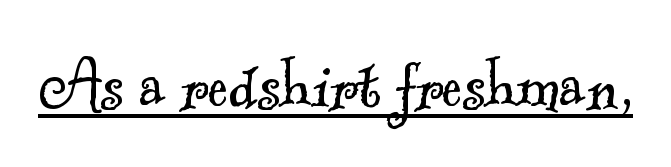
Q: Is the text bold? A: No.
Q: Is the typeface a serif or a sans-serif typeface? A: Serif.
Q: Is the text underlined? A: Yes.
Q: Is the spacing between letters normal or unusually wide? A: Normal.
Q: Width (condensed, normal, or wide)? A: Normal.
Q: x-height? A: Small.
Q: Monospaced? A: No.
